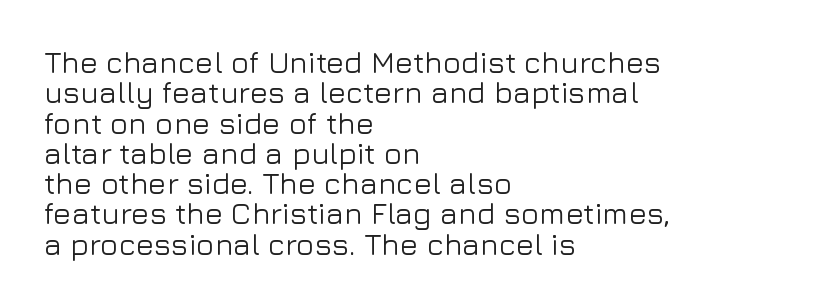
Closely set lines give the paragraph a compact silhouette. Beneath every word, the page is bare. The lines are quadded left. The tracking reads as untouched default to a designer's eye. The rendering shows plain stroke endings on the letterforms — a sans-serif design. Is this a fixed-width face? No — the glyphs have proportional, varying widths.
